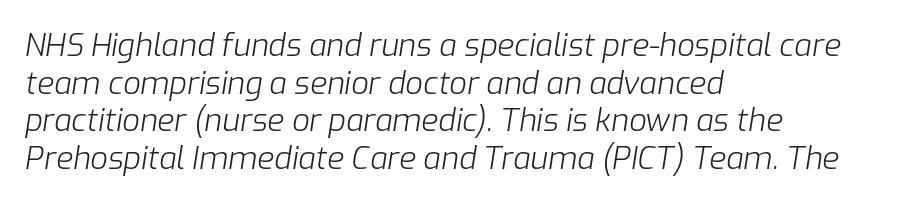
The image shows 31 px light type, italic (leaning right); set left-aligned, line spacing 1.21x, normal letter spacing, not underlined; low stroke contrast and a medium x-height.
